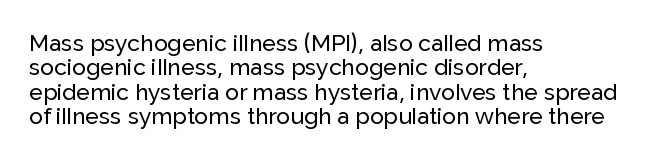
The image shows 23 px text type, upright; set left-aligned, tight line spacing (1.06x), normal letter spacing, not underlined.
